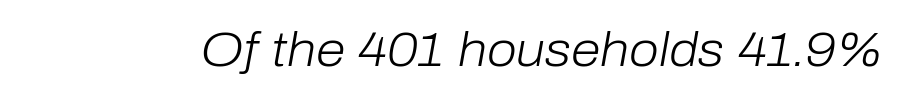
{"italic": "yes", "lean": "right", "slant_degrees": 10, "bold": "no", "weight": "light", "width": "normal", "stroke_contrast": "low", "x_height": "medium", "monospaced": "no", "underline": "no", "letter_spacing": "normal", "letter_spacing_em": 0.0, "glyph_px": 48}
